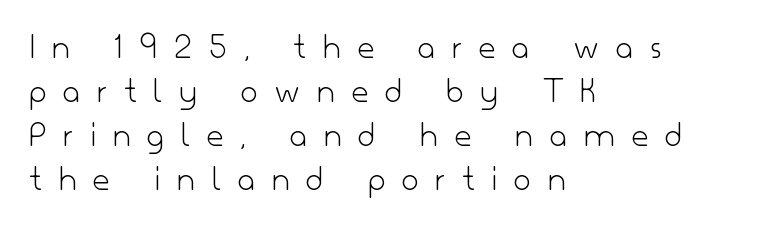
{"serif": "no", "italic": "no", "bold": "no", "weight": "light", "width": "normal", "stroke_contrast": "low", "x_height": "small", "monospaced": "no", "underline": "no", "align": "left", "line_spacing_ratio": 1.19, "letter_spacing": "wide", "letter_spacing_em": 0.46, "glyph_px": 37}
